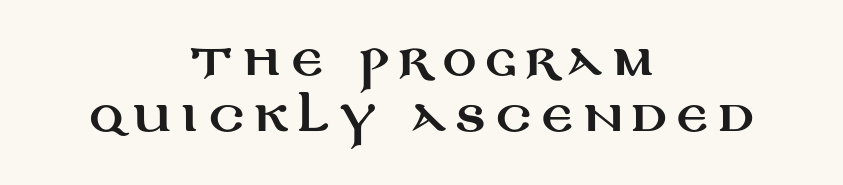
Q: Is the text italic (slanted)? A: No, it is upright.
Q: Is the typeface a serif or a sans-serif typeface? A: Sans-serif.
Q: Is the text underlined? A: No.
Q: How is the paragraph aligned? A: Centered.
Q: Is the spacing between letters normal or unusually wide? A: Unusually wide.
Q: Is the spacing between lines tight, normal or loose? A: Normal.
Q: Width (condensed, normal, or wide)? A: Wide.
Q: Stroke contrast? A: Medium.
Q: x-height? A: Large.
Q: Monospaced? A: No.
